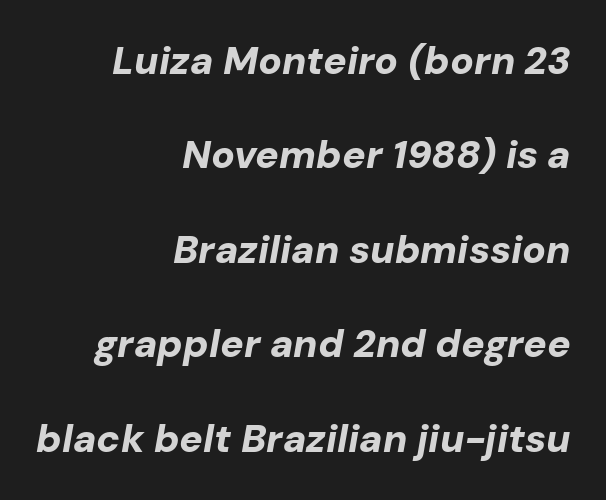
Caption: multi-line text, flush right, ragged left. In terms of leading, this rendering errs on the spacious side. Characters follow at the spacing the type designer built in. Quick note: underline off. The sample has been set heavy, in full bold. Is this a fixed-width face? No — the glyphs have proportional, varying widths.
